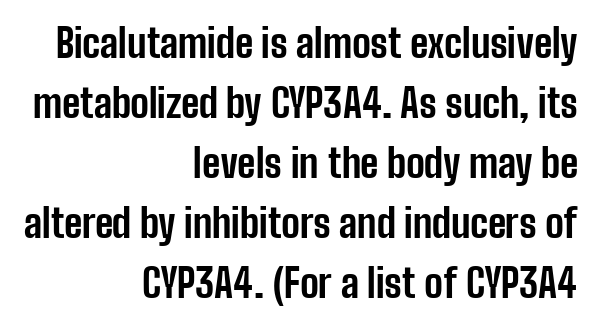
The image shows 39 px bold, condensed sans-serif type, upright; set right-aligned, normal line spacing (1.54x), normal letter spacing, not underlined; low stroke contrast and a medium x-height.
